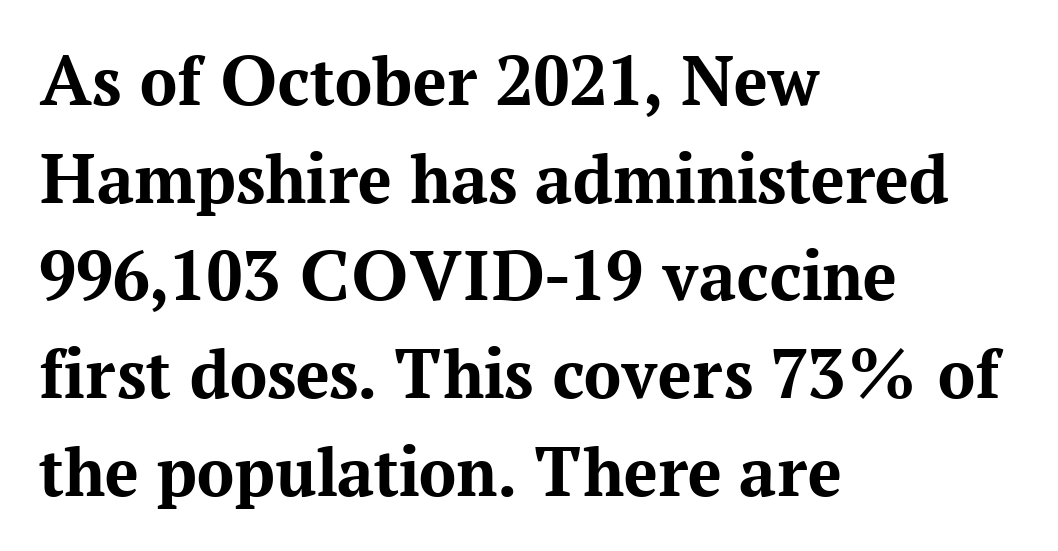
{"serif": "yes", "italic": "no", "bold": "yes", "weight": "bold", "width": "normal", "stroke_contrast": "medium", "x_height": "medium", "monospaced": "no", "underline": "no", "align": "left", "line_spacing": "normal", "line_spacing_ratio": 1.32, "letter_spacing": "normal", "letter_spacing_em": 0.0, "glyph_px": 74}
